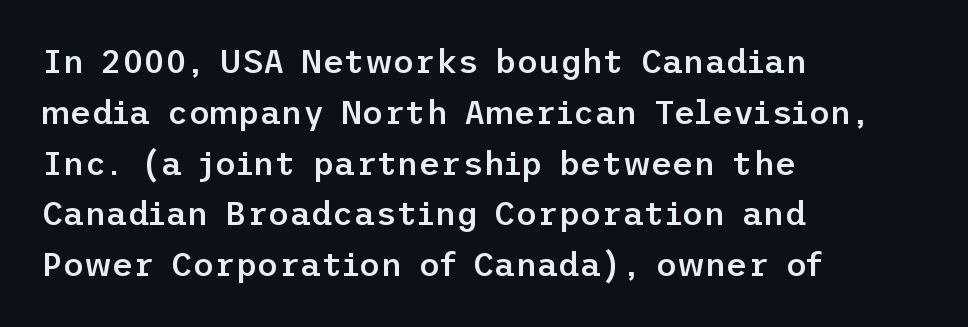
A bit beefed up — I'd call it semibold rather than bold. Tracking here is standard; glyphs follow each other at the usual distance. Plain, unruled lines of type. If you drew a line through each stem, it would be perfectly vertical.
